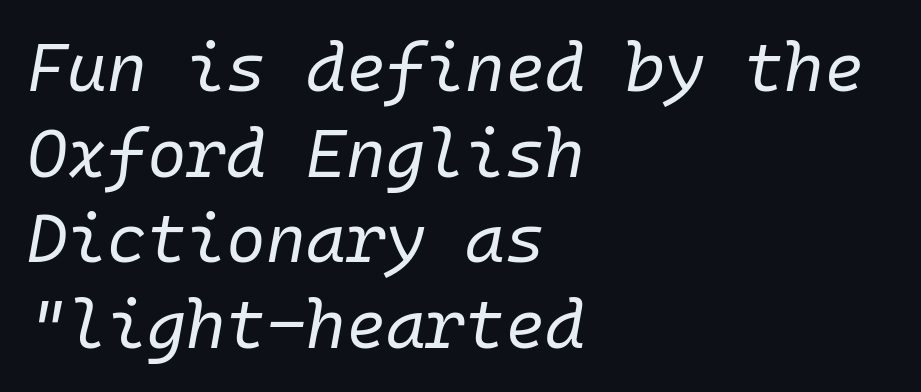
Q: Is the text bold? A: No.
Q: Is the text italic (slanted)? A: Yes, it leans right by about 10 degrees.
Q: Is the text underlined? A: No.
Q: How is the paragraph aligned? A: Left-aligned.
Q: Is the spacing between letters normal or unusually wide? A: Normal.
Q: Is the spacing between lines tight, normal or loose? A: Normal.
Q: Width (condensed, normal, or wide)? A: Normal.
Q: Stroke contrast? A: Low.
Q: x-height? A: Medium.
Q: Monospaced? A: Yes.
